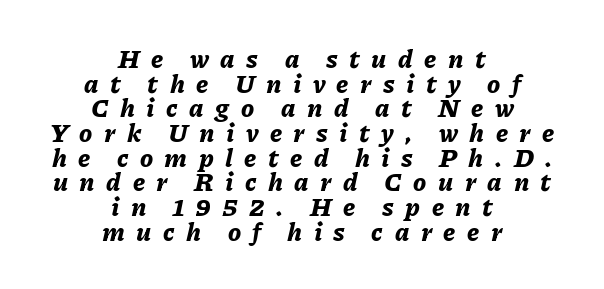
{"italic": "yes", "lean": "right", "slant_degrees": 11, "bold": "yes", "underline": "no", "align": "center", "line_spacing": "tight", "line_spacing_ratio": 0.95, "letter_spacing": "wide", "letter_spacing_em": 0.44, "glyph_px": 26}
